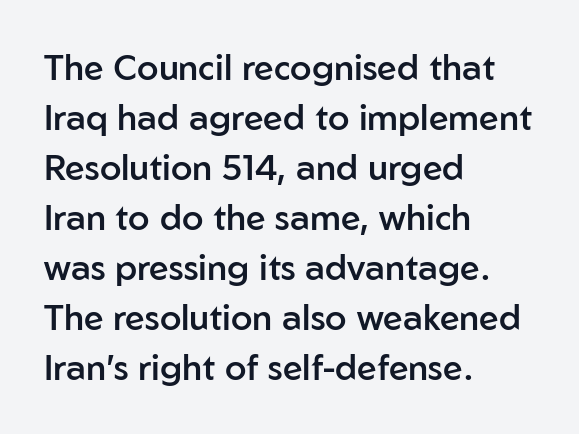
Q: Is the text bold? A: Semi-bold.
Q: Is the text italic (slanted)? A: No, it is upright.
Q: Is the typeface a serif or a sans-serif typeface? A: Sans-serif.
Q: Is the text underlined? A: No.
Q: How is the paragraph aligned? A: Left-aligned.
Q: Is the spacing between letters normal or unusually wide? A: Normal.
Q: Is the spacing between lines tight, normal or loose? A: Normal.
Q: Width (condensed, normal, or wide)? A: Normal.
Q: Stroke contrast? A: Low.
Q: x-height? A: Medium.
Q: Monospaced? A: No.
